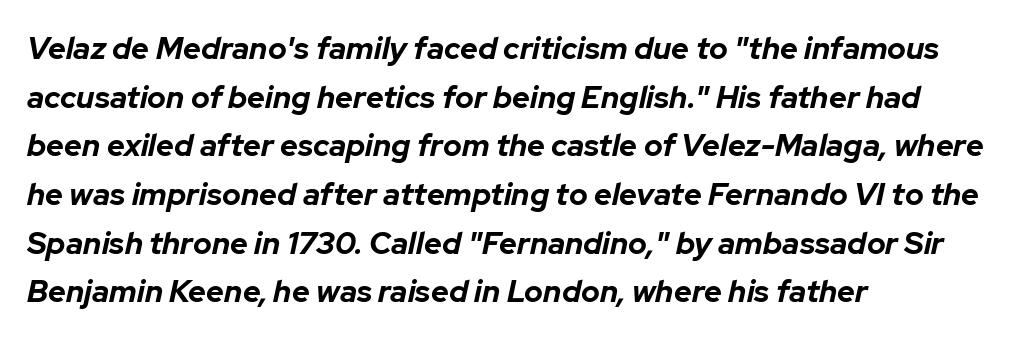
{"italic": "yes", "lean": "right", "slant_degrees": 12, "bold": "yes", "weight": "bold", "width": "normal", "stroke_contrast": "low", "x_height": "medium", "monospaced": "no", "underline": "no", "align": "left", "line_spacing": "normal", "line_spacing_ratio": 1.57, "letter_spacing": "normal", "letter_spacing_em": 0.0, "glyph_px": 31}
